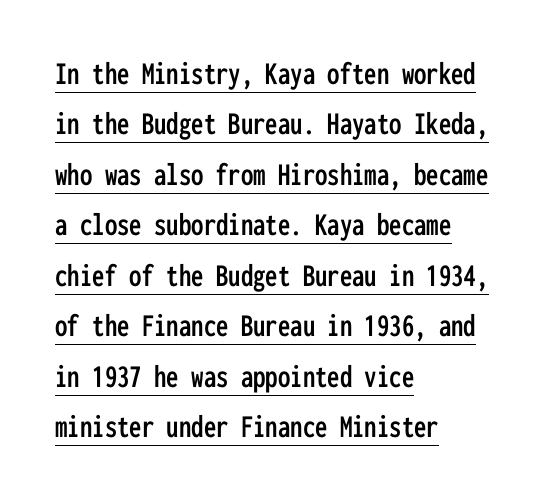
Q: Is the text italic (slanted)? A: No, it is upright.
Q: Is the typeface a serif or a sans-serif typeface? A: Sans-serif.
Q: Is the text underlined? A: Yes.
Q: How is the paragraph aligned? A: Left-aligned.
Q: Is the spacing between letters normal or unusually wide? A: Normal.
Q: Is the spacing between lines tight, normal or loose? A: Normal.
Q: Width (condensed, normal, or wide)? A: Condensed.
Q: Stroke contrast? A: Low.
Q: x-height? A: Medium.
Q: Monospaced? A: Yes.
